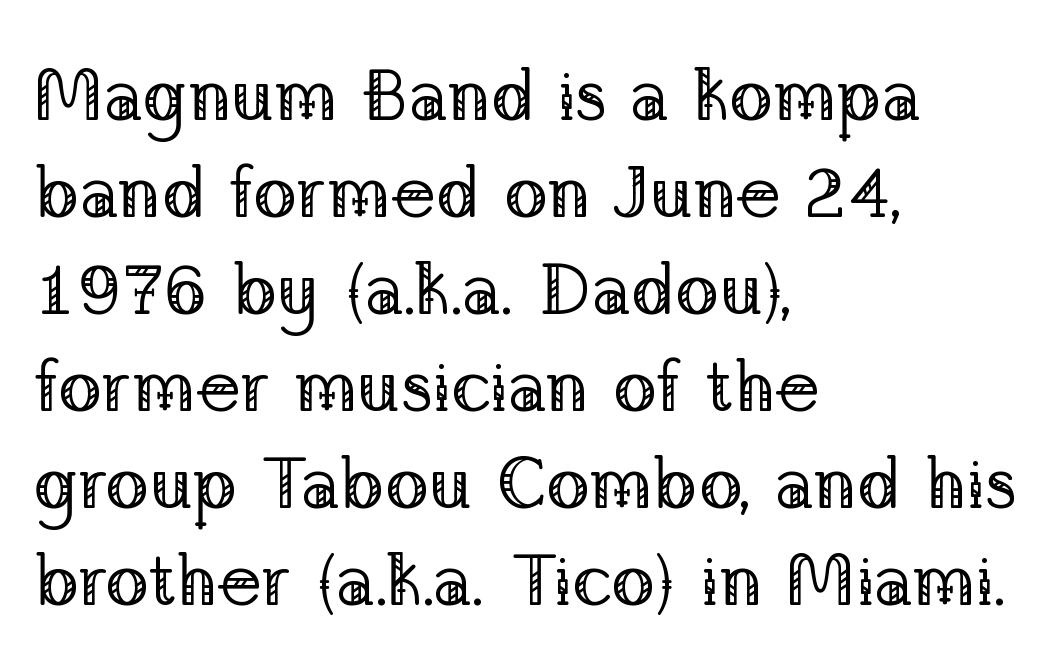
{"serif": "yes", "italic": "no", "bold": "no", "weight": "regular", "width": "normal", "stroke_contrast": "low", "x_height": "medium", "monospaced": "no", "underline": "no", "align": "left", "line_spacing": "normal", "line_spacing_ratio": 1.33, "letter_spacing": "normal", "letter_spacing_em": 0.0, "glyph_px": 73}
